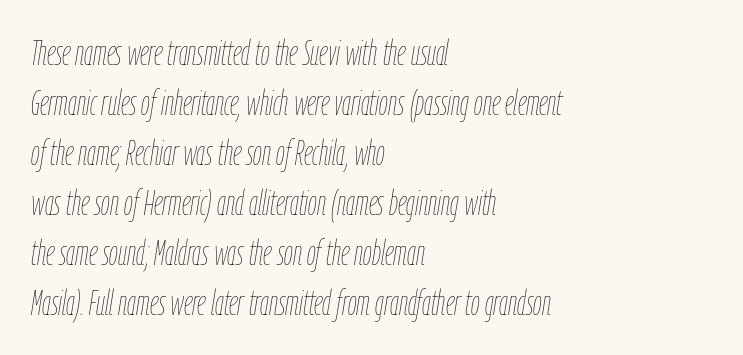
{"italic": "yes", "lean": "right", "slant_degrees": 9, "bold": "no", "weight": "thin", "width": "condensed", "stroke_contrast": "low", "x_height": "medium", "monospaced": "no", "underline": "no", "align": "left", "line_spacing": "normal", "line_spacing_ratio": 1.43, "letter_spacing": "normal", "letter_spacing_em": 0.0, "glyph_px": 35}
